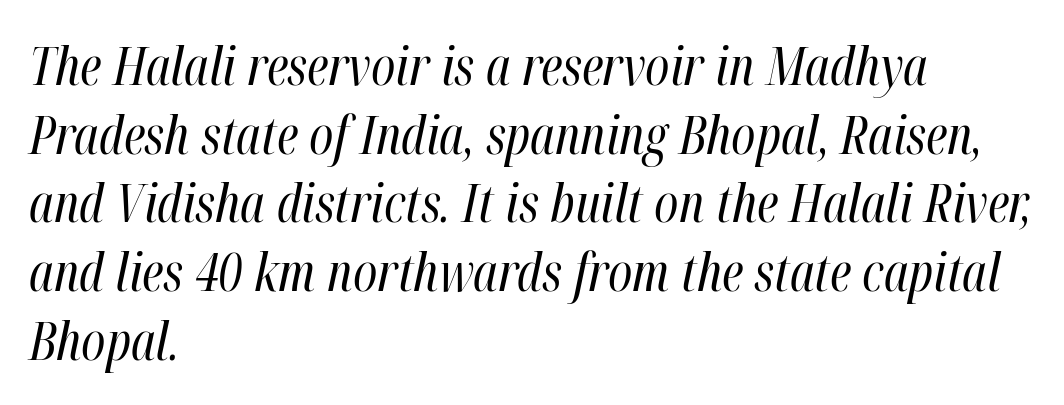
The image shows 52 px regular-weight, condensed type, italic (leaning right); set left-aligned, normal line spacing (1.32x), normal letter spacing, not underlined; high stroke contrast and a medium x-height.
